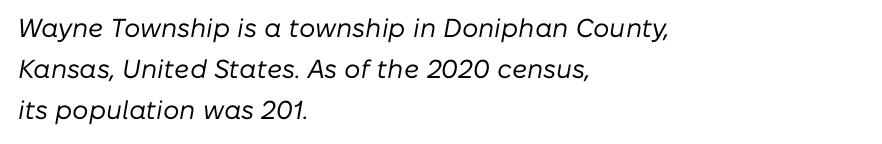
{"italic": "yes", "lean": "right", "slant_degrees": 10, "bold": "no", "underline": "no", "align": "left", "line_spacing": "normal", "line_spacing_ratio": 1.58, "letter_spacing": "normal", "letter_spacing_em": 0.0, "glyph_px": 26}
